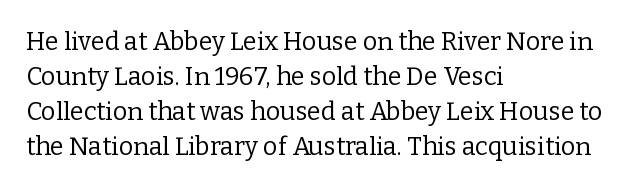
The image shows 25 px text type, upright; set left-aligned, normal line spacing (1.4x), normal letter spacing, not underlined.
